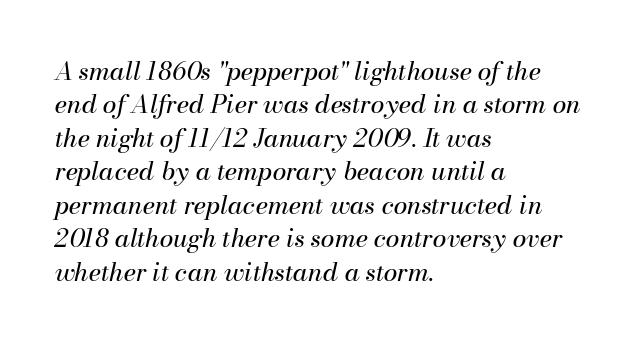
These lines keep a tight, regular rhythm from letter to letter. Each new line begins a customary step beneath the previous one. Rendered with sloped, italic letterforms. Nobody drew a line under any word here.
